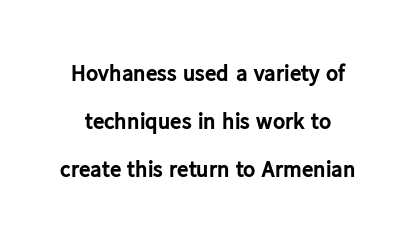
The image shows 23 px bold type, upright; set loose line spacing (2.08x), normal letter spacing, not underlined.
